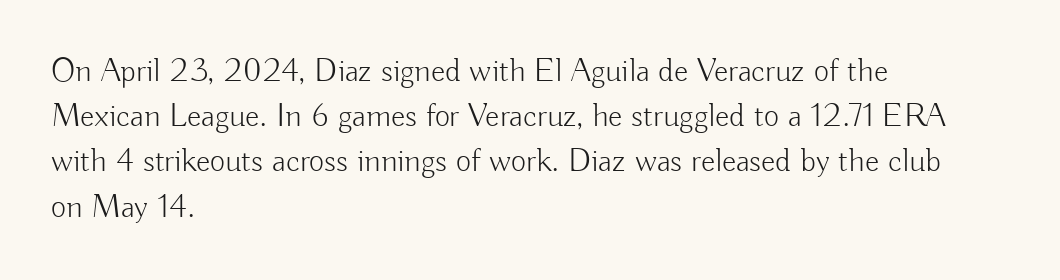
The image shows 33 px light sans-serif type, upright; set left-aligned, normal line spacing (1.37x), normal letter spacing, not underlined; low stroke contrast and a small x-height.
